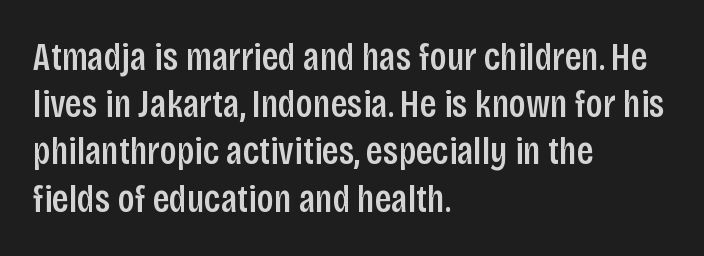
The image shows 39 px semibold, condensed sans-serif type, upright; set left-aligned, line spacing 1.21x, normal letter spacing, not underlined; low stroke contrast and a large x-height.
